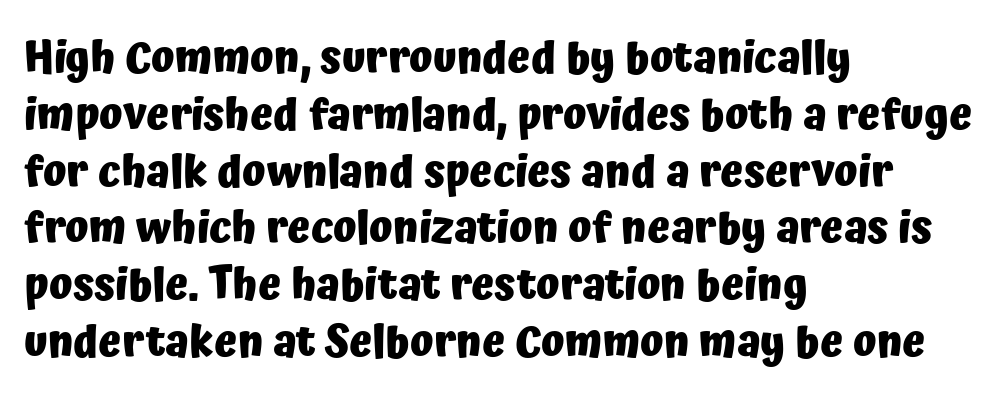
The image shows 43 px heavy sans-serif type, upright; set left-aligned, normal line spacing (1.32x), normal letter spacing, not underlined; low stroke contrast and a medium x-height.
